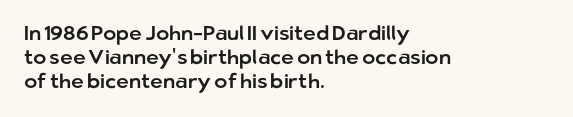
The image shows 20 px text type, upright; set left-aligned, line spacing 1.21x, normal letter spacing, not underlined.
